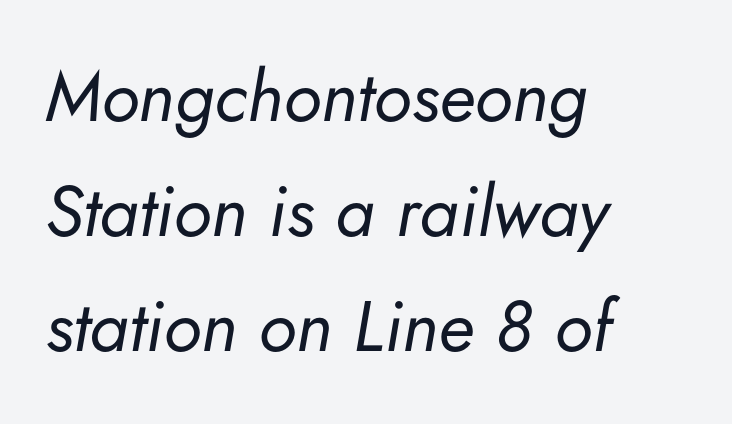
Is the type heavy? It reads as light-to-regular instead. Yep, that's italic — everything's leaning. Think of a printed novel: that variable character pitch is what you see here. The lines in this sample share a left origin and differ only in where they stop. The space beneath each line is pristine and unruled. Tracking value appears to be zero — textbook default spacing.
